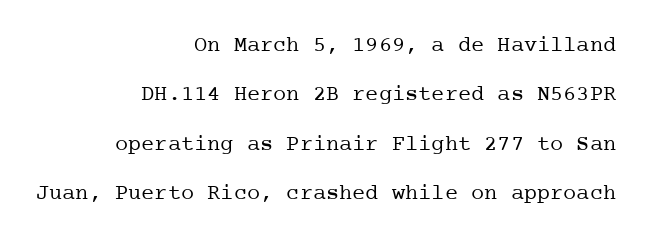
The image shows 22 px text type, upright; set right-aligned, loose line spacing (2.25x), normal letter spacing, not underlined.
